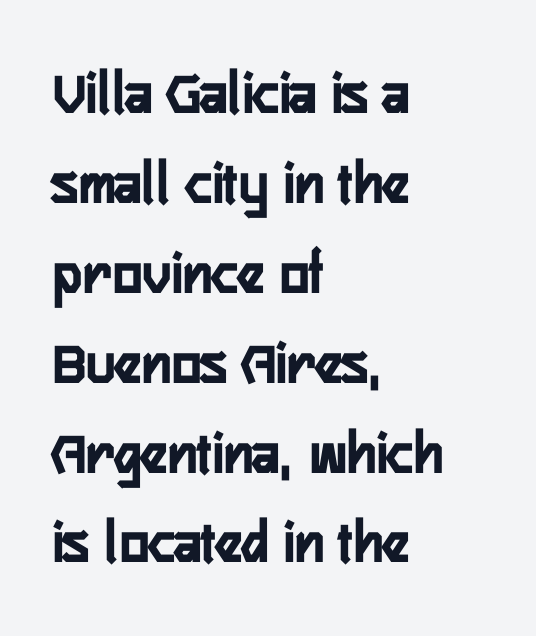
Reading down the column, the eye jumps a familiar distance to each next line. Here the designer chose a conventional face with non-uniform glyph widths. In terms of letterform style, serifs are entirely absent. Tracking value appears to be zero — textbook default spacing. If you drew a line through each stem, it would be perfectly vertical. This rendering features lettering with no underline.
